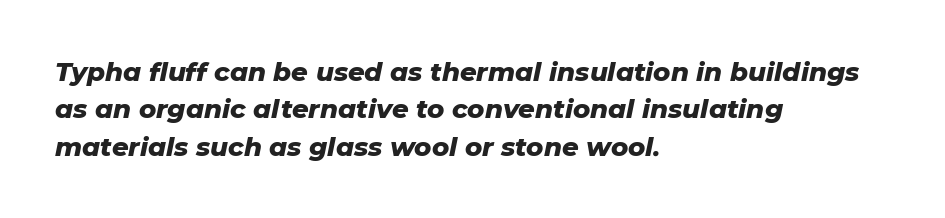
{"italic": "yes", "lean": "right", "slant_degrees": 11, "bold": "yes", "underline": "no", "align": "left", "line_spacing": "normal", "line_spacing_ratio": 1.44, "letter_spacing": "normal", "letter_spacing_em": 0.0, "glyph_px": 26}
